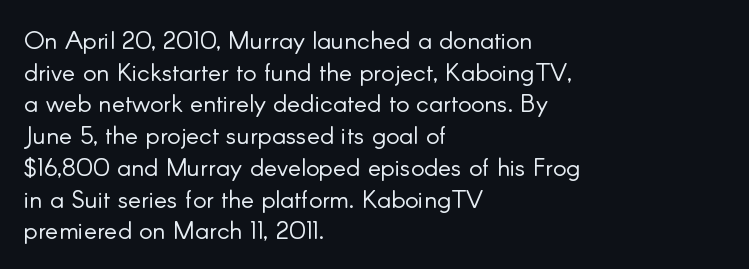
The image shows 25 px text type, upright; set left-aligned, normal line spacing (1.27x), normal letter spacing, not underlined.
